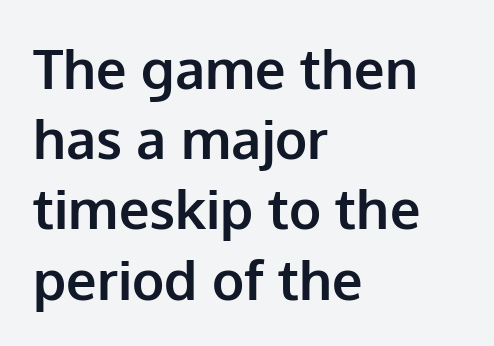
The image shows 54 px bold sans-serif type, upright; set left-aligned, normal line spacing (1.3x), normal letter spacing, not underlined; low stroke contrast and a medium x-height.
